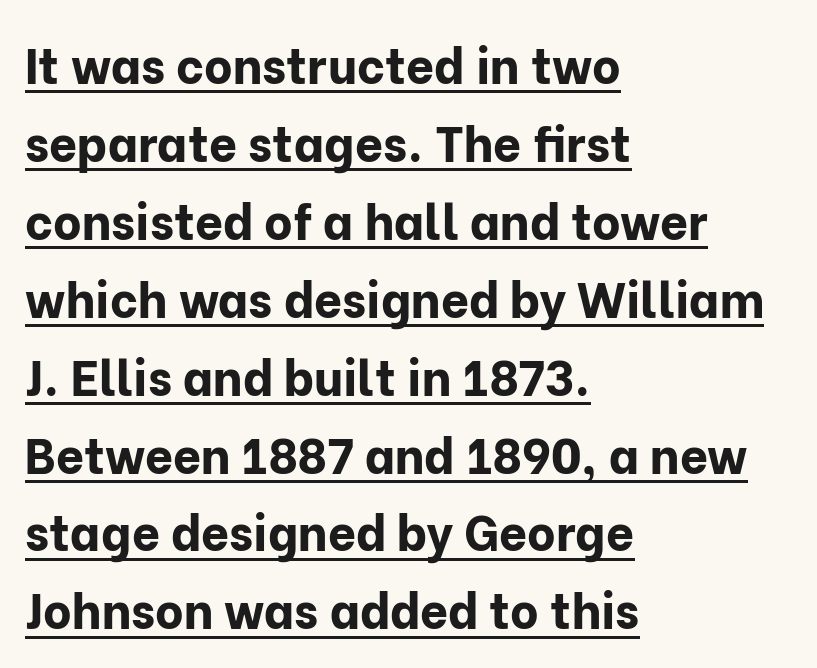
You could call the tracking neutral — neither tight nor loose. This rendering uses left alignment, leaving the right contour irregular. Evenly set lines give the paragraph a standard silhouette. This sample carries an underscore along the baseline area. Character widths vary here, with narrow letters taking less room than wide ones.
